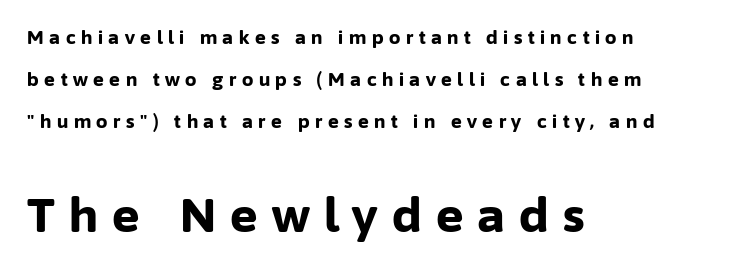
Here the designer chose a conventional face with non-uniform glyph widths. Is the lower block the larger one? Yes — the lower block carries the bigger type. Is this a sans? Yes — the strokes have no serifs. The compositor pushed each line to the left boundary. The foot of each line stays bare and open.
